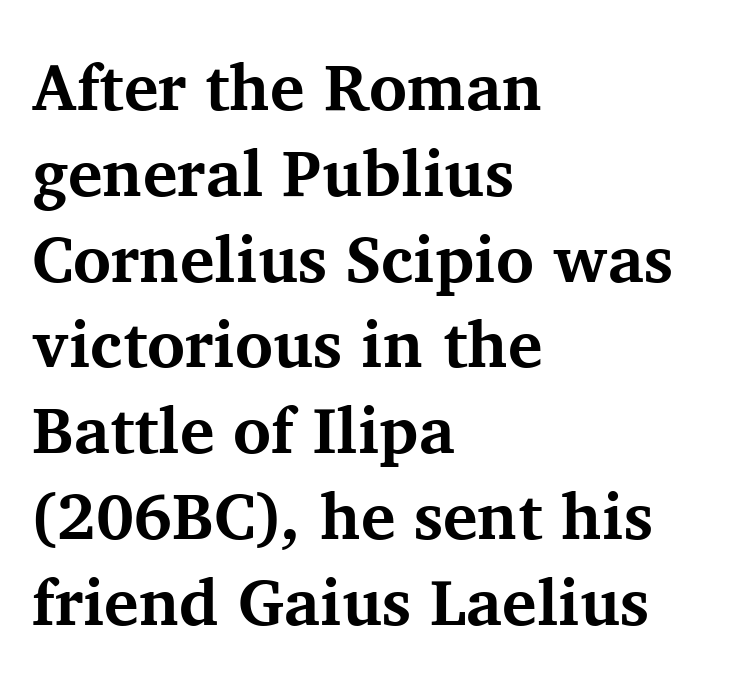
{"serif": "yes", "italic": "no", "bold": "yes", "weight": "bold", "width": "normal", "stroke_contrast": "medium", "x_height": "medium", "monospaced": "no", "underline": "no", "align": "left", "line_spacing": "normal", "line_spacing_ratio": 1.32, "letter_spacing": "normal", "letter_spacing_em": 0.0, "glyph_px": 65}
